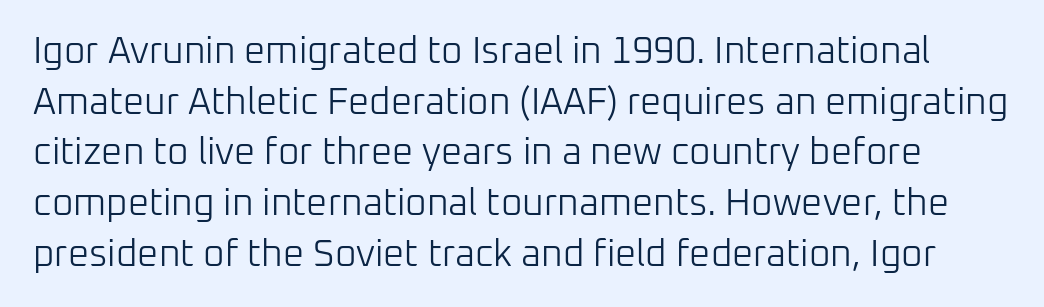
Q: Is the text bold? A: No.
Q: Is the text italic (slanted)? A: No, it is upright.
Q: Is the typeface a serif or a sans-serif typeface? A: Sans-serif.
Q: Is the text underlined? A: No.
Q: Is the spacing between letters normal or unusually wide? A: Normal.
Q: Is the spacing between lines tight, normal or loose? A: Normal.
Q: Width (condensed, normal, or wide)? A: Normal.
Q: Stroke contrast? A: Low.
Q: x-height? A: Medium.
Q: Monospaced? A: No.
